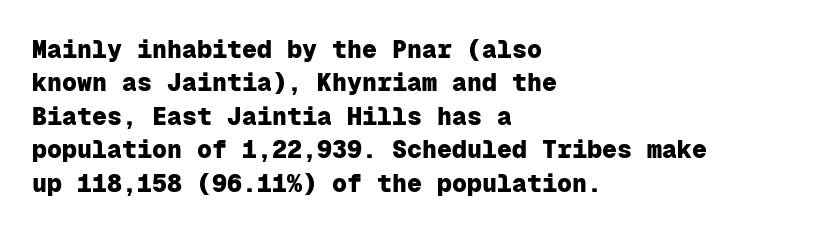
{"italic": "no", "bold": "yes", "underline": "no", "align": "left", "line_spacing": "normal", "line_spacing_ratio": 1.34, "letter_spacing": "normal", "letter_spacing_em": 0.0, "glyph_px": 25}
